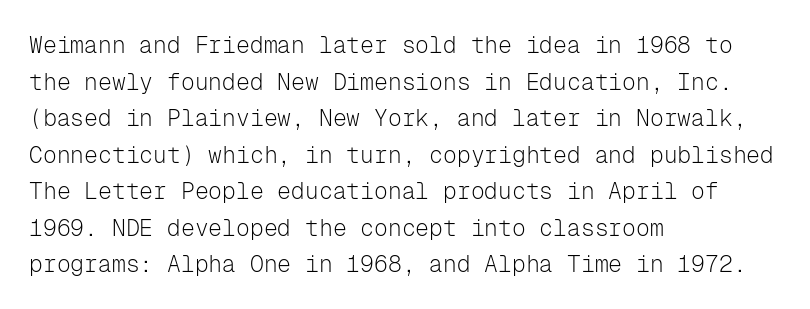
Notice how descenders clear the ascenders below comfortably — that's standard leading. Heft: none added — not bold. Posture: upright roman. The tracking reads as untouched default to a designer's eye. If you drew a ruler down the left edge, every line would touch it.
